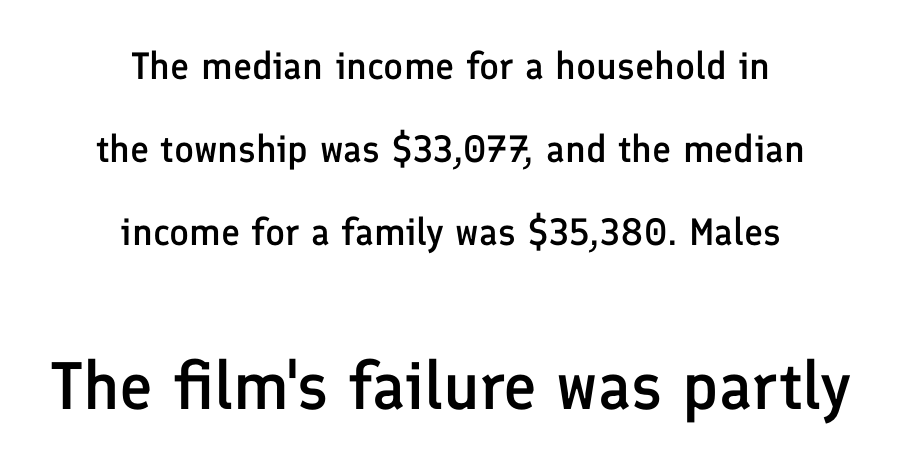
{"serif": "no", "italic": "no", "bold": "semi", "weight": "semibold", "width": "normal", "stroke_contrast": "low", "x_height": "medium", "monospaced": "no", "underline": "no", "align": "center", "line_spacing": "loose", "line_spacing_ratio": 2.19, "letter_spacing": "normal", "letter_spacing_em": 0.0, "larger_block": "second", "size_ratio": 1.76, "glyph_px": 67}
